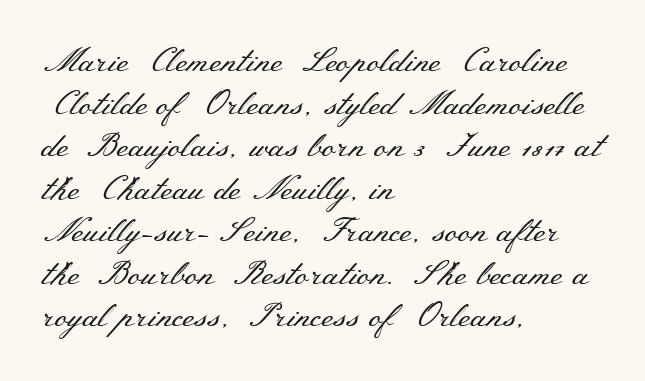
The image shows 33 px regular-weight, wide serif type; set left-aligned, normal line spacing (1.29x), normal letter spacing, not underlined; medium stroke contrast and a small x-height.
